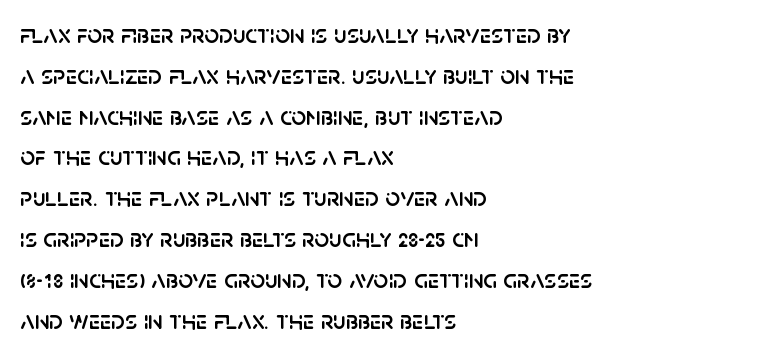
Q: Is the text italic (slanted)? A: No, it is upright.
Q: Is the text underlined? A: No.
Q: How is the paragraph aligned? A: Left-aligned.
Q: Is the spacing between letters normal or unusually wide? A: Normal.
Q: Is the spacing between lines tight, normal or loose? A: Normal.
